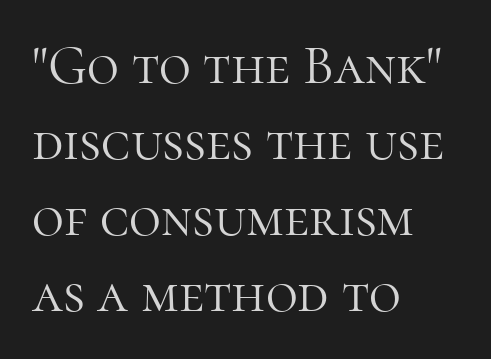
{"serif": "yes", "italic": "no", "bold": "no", "weight": "light", "width": "normal", "stroke_contrast": "high", "x_height": "medium", "monospaced": "no", "underline": "no", "align": "left", "line_spacing": "normal", "line_spacing_ratio": 1.38, "letter_spacing": "normal", "letter_spacing_em": 0.0, "glyph_px": 55}
